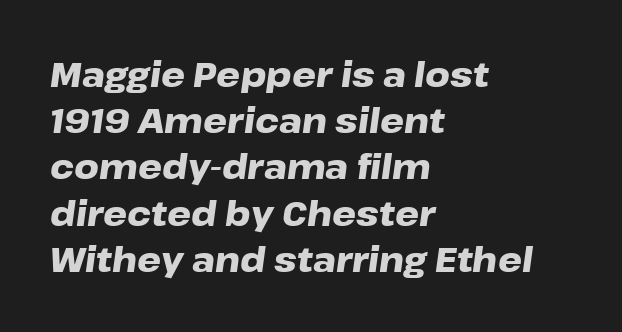
The image shows 34 px heavy, wide type, italic (leaning right); set left-aligned, normal line spacing (1.36x), normal letter spacing, not underlined; low stroke contrast and a medium x-height.
